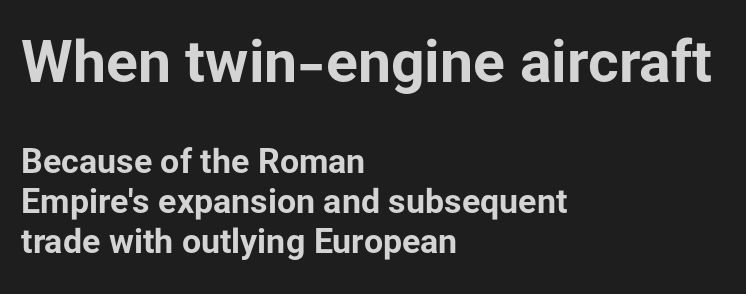
{"serif": "no", "italic": "no", "bold": "yes", "weight": "bold", "width": "normal", "stroke_contrast": "low", "x_height": "medium", "monospaced": "no", "underline": "no", "align": "left", "line_spacing_ratio": 1.18, "letter_spacing": "normal", "letter_spacing_em": 0.0, "larger_block": "first", "size_ratio": 1.74, "glyph_px": 59}
